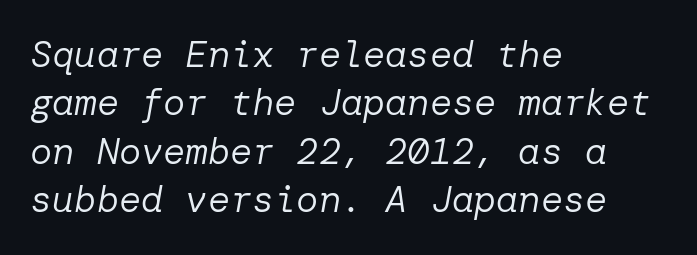
The image shows 37 px regular-weight type, italic (leaning right); set left-aligned, normal line spacing (1.31x), normal letter spacing, not underlined; low stroke contrast and a medium x-height.
